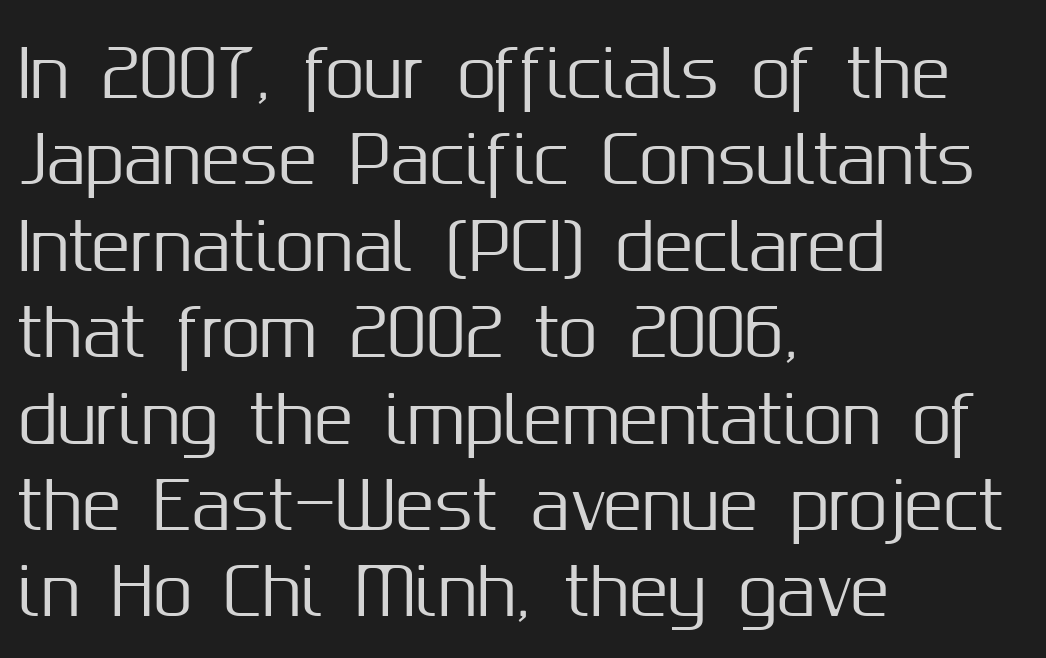
The image shows 64 px sans-serif type, upright; set left-aligned, normal line spacing (1.35x), normal letter spacing, not underlined; medium stroke contrast and a medium x-height.
